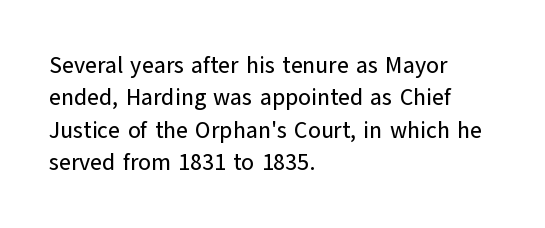
The image shows 23 px text type, upright; set left-aligned, normal line spacing (1.41x), normal letter spacing, not underlined.
